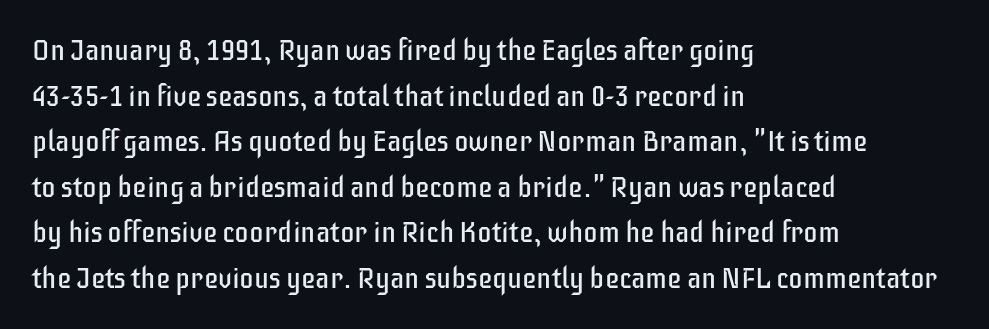
{"serif": "no", "italic": "no", "bold": "no", "weight": "regular", "width": "condensed", "stroke_contrast": "low", "x_height": "large", "monospaced": "no", "underline": "no", "align": "left", "line_spacing": "normal", "line_spacing_ratio": 1.57, "letter_spacing": "normal", "letter_spacing_em": 0.0, "glyph_px": 29}
